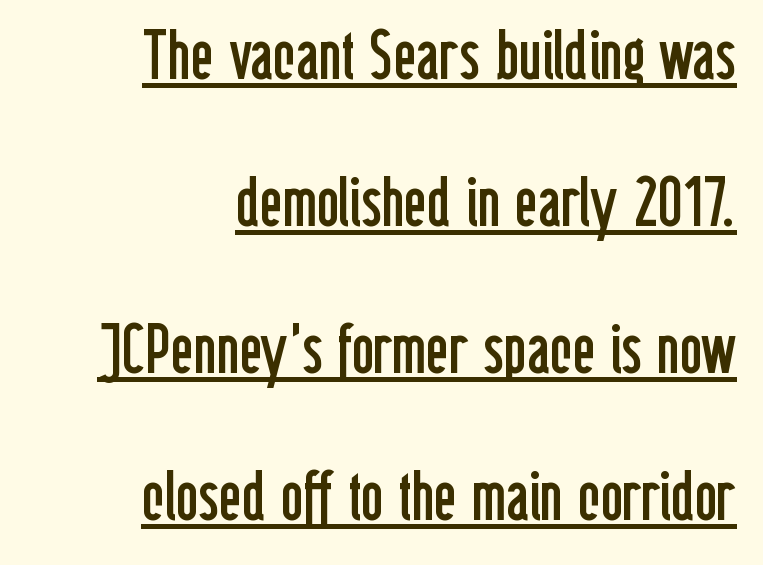
Q: Is the text bold? A: No.
Q: Is the text italic (slanted)? A: No, it is upright.
Q: Is the typeface a serif or a sans-serif typeface? A: Sans-serif.
Q: Is the text underlined? A: Yes.
Q: How is the paragraph aligned? A: Right-aligned.
Q: Is the spacing between letters normal or unusually wide? A: Normal.
Q: Is the spacing between lines tight, normal or loose? A: Loose.
Q: Width (condensed, normal, or wide)? A: Condensed.
Q: Stroke contrast? A: Low.
Q: x-height? A: Medium.
Q: Monospaced? A: No.
